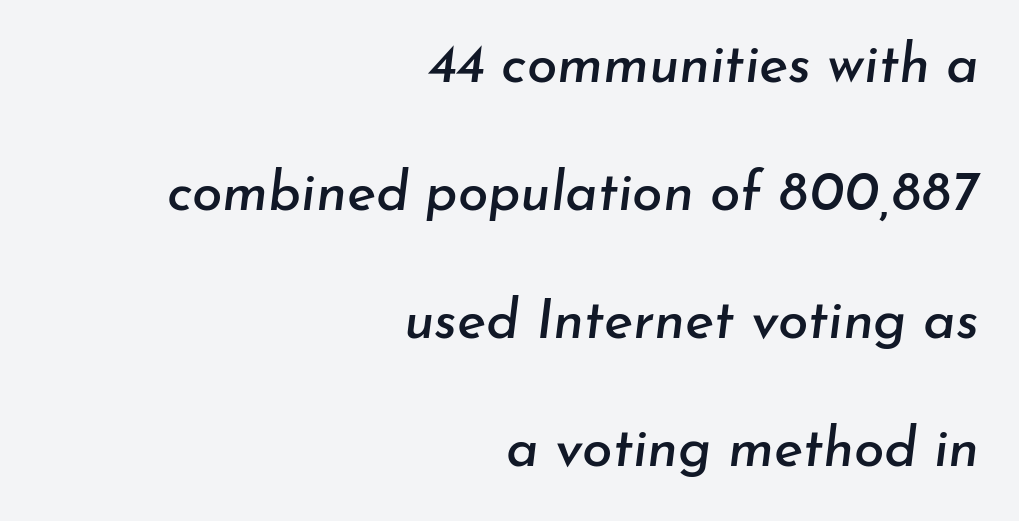
The image shows 55 px text type, italic (leaning right); set right-aligned, loose line spacing (2.33x), normal letter spacing, not underlined; low stroke contrast and a small x-height.
